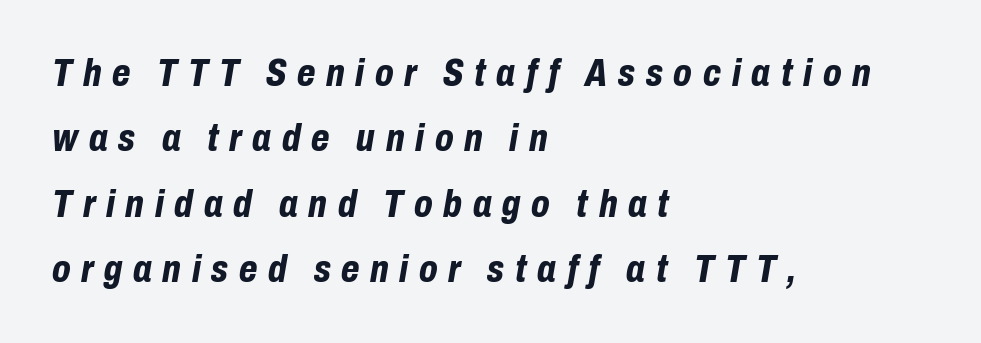
The image shows 38 px bold, condensed type, italic (leaning right); set left-aligned, line spacing 1.72x, unusually wide letter spacing (+0.28 em), not underlined; low stroke contrast and a medium x-height.
